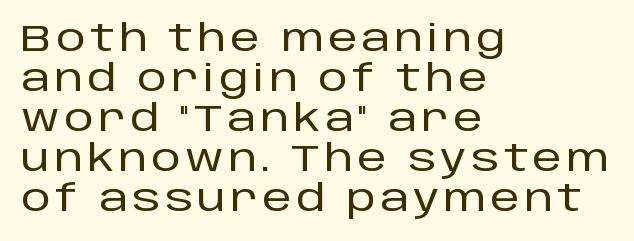
Q: Is the text italic (slanted)? A: No, it is upright.
Q: Is the typeface a serif or a sans-serif typeface? A: Sans-serif.
Q: Is the text underlined? A: No.
Q: How is the paragraph aligned? A: Left-aligned.
Q: Is the spacing between lines tight, normal or loose? A: Tight.
Q: Width (condensed, normal, or wide)? A: Normal.
Q: Stroke contrast? A: Low.
Q: x-height? A: Large.
Q: Monospaced? A: No.
